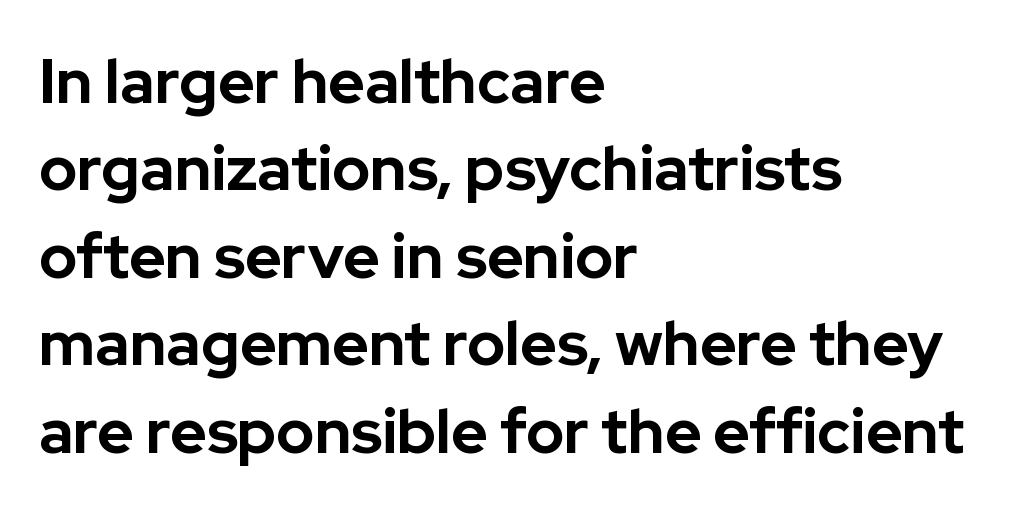
Q: Is the text bold? A: Yes.
Q: Is the text italic (slanted)? A: No, it is upright.
Q: Is the typeface a serif or a sans-serif typeface? A: Sans-serif.
Q: Is the text underlined? A: No.
Q: How is the paragraph aligned? A: Left-aligned.
Q: Is the spacing between letters normal or unusually wide? A: Normal.
Q: Is the spacing between lines tight, normal or loose? A: Normal.
Q: Width (condensed, normal, or wide)? A: Normal.
Q: Stroke contrast? A: Low.
Q: x-height? A: Medium.
Q: Monospaced? A: No.
